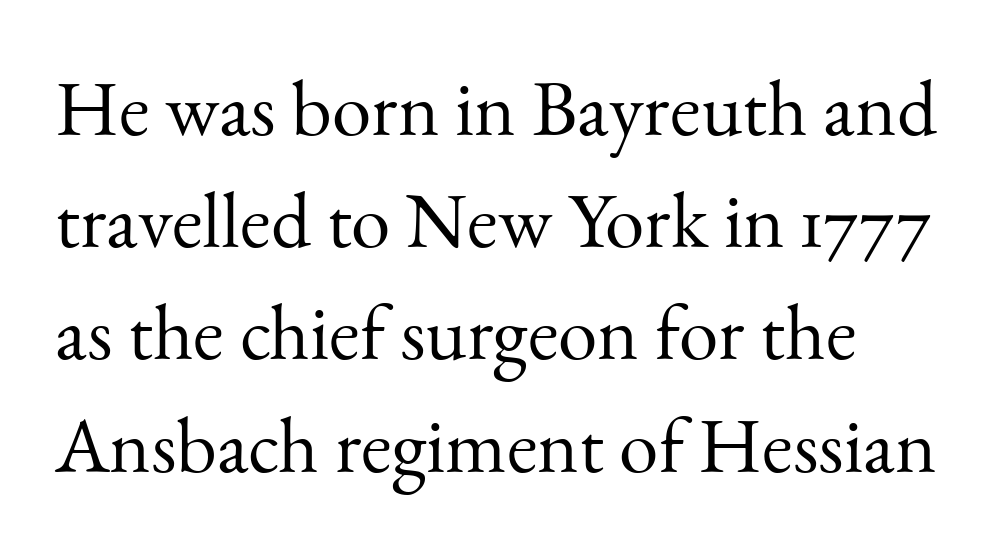
{"serif": "yes", "italic": "no", "bold": "no", "weight": "light", "width": "normal", "stroke_contrast": "medium", "x_height": "small", "monospaced": "no", "underline": "no", "line_spacing": "normal", "line_spacing_ratio": 1.42, "letter_spacing": "normal", "letter_spacing_em": 0.0, "glyph_px": 79}
